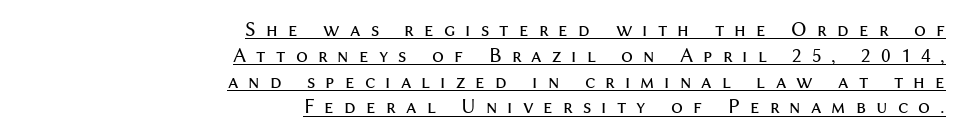
{"italic": "no", "bold": "no", "underline": "yes", "align": "right", "line_spacing_ratio": 1.23, "letter_spacing": "wide", "letter_spacing_em": 0.48, "glyph_px": 21}
